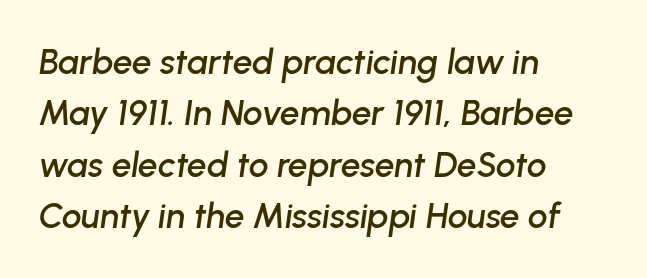
Q: Is the text italic (slanted)? A: Yes, it leans right by about 8 degrees.
Q: Is the text underlined? A: No.
Q: How is the paragraph aligned? A: Left-aligned.
Q: Is the spacing between letters normal or unusually wide? A: Normal.
Q: Is the spacing between lines tight, normal or loose? A: Normal.
Q: Width (condensed, normal, or wide)? A: Normal.
Q: Stroke contrast? A: Low.
Q: x-height? A: Medium.
Q: Monospaced? A: No.
